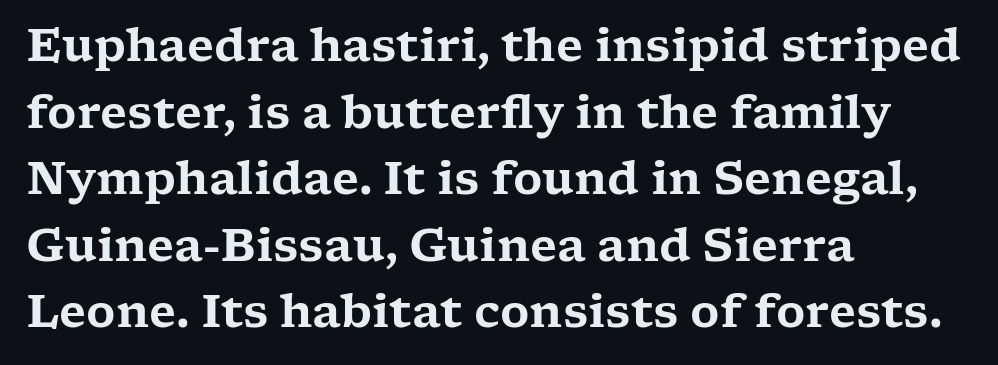
Q: Is the text italic (slanted)? A: No, it is upright.
Q: Is the typeface a serif or a sans-serif typeface? A: Serif.
Q: Is the text underlined? A: No.
Q: How is the paragraph aligned? A: Left-aligned.
Q: Is the spacing between letters normal or unusually wide? A: Normal.
Q: Is the spacing between lines tight, normal or loose? A: Normal.
Q: Width (condensed, normal, or wide)? A: Wide.
Q: Stroke contrast? A: Low.
Q: x-height? A: Medium.
Q: Monospaced? A: No.
